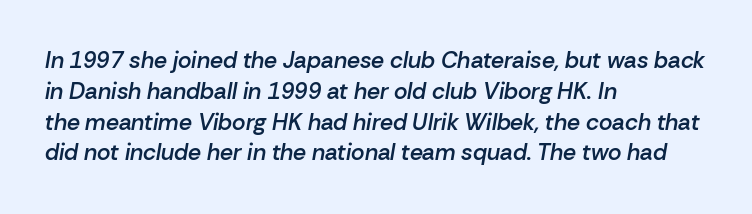
Q: Is the text bold? A: Semi-bold.
Q: Is the text italic (slanted)? A: Yes, it leans right by about 10 degrees.
Q: Is the text underlined? A: No.
Q: How is the paragraph aligned? A: Left-aligned.
Q: Is the spacing between letters normal or unusually wide? A: Normal.
Q: Is the spacing between lines tight, normal or loose? A: Normal.
